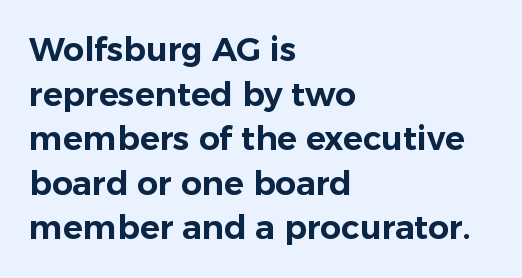
Q: Is the text italic (slanted)? A: No, it is upright.
Q: Is the typeface a serif or a sans-serif typeface? A: Sans-serif.
Q: Is the text underlined? A: No.
Q: How is the paragraph aligned? A: Left-aligned.
Q: Is the spacing between letters normal or unusually wide? A: Normal.
Q: Is the spacing between lines tight, normal or loose? A: Normal.
Q: Width (condensed, normal, or wide)? A: Normal.
Q: Stroke contrast? A: Low.
Q: x-height? A: Medium.
Q: Monospaced? A: No.
